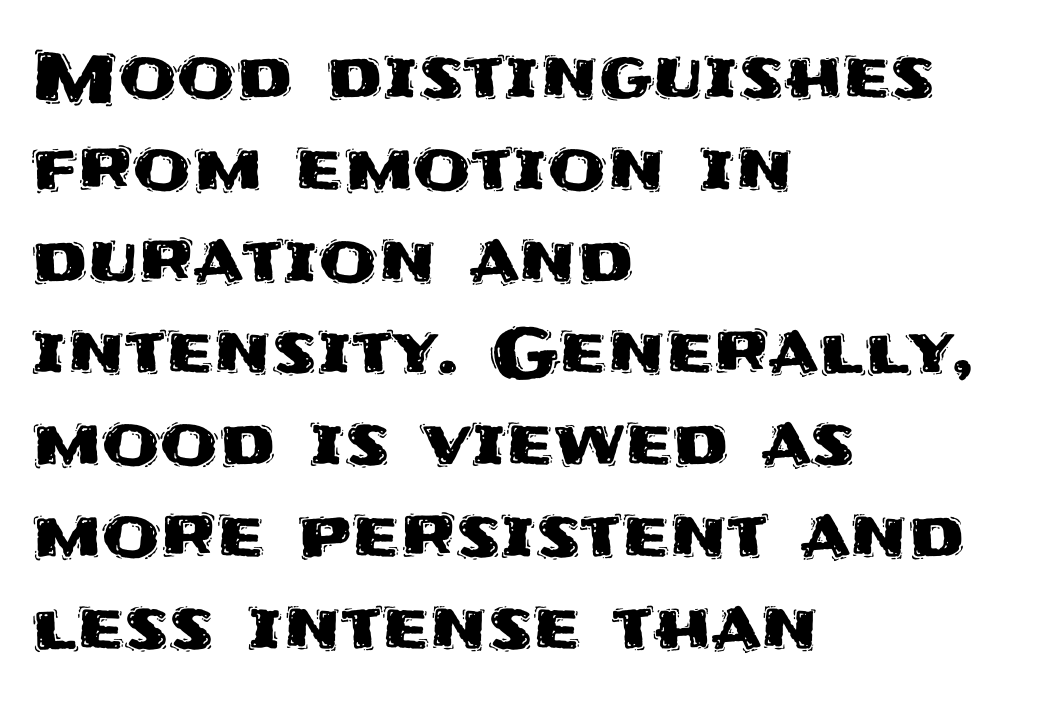
The image shows 67 px sans-serif type, upright; set left-aligned, normal line spacing (1.37x), normal letter spacing, not underlined; medium stroke contrast and a large x-height.
